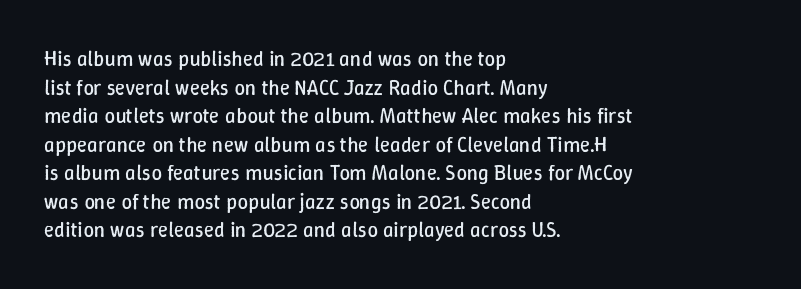
Line beginnings align vertically; line endings do not. Whoever set this chose a conventional vertical rhythm. Stroke mass is kept to a normal reading level or below. Nobody touched the tracking dial on this one.
